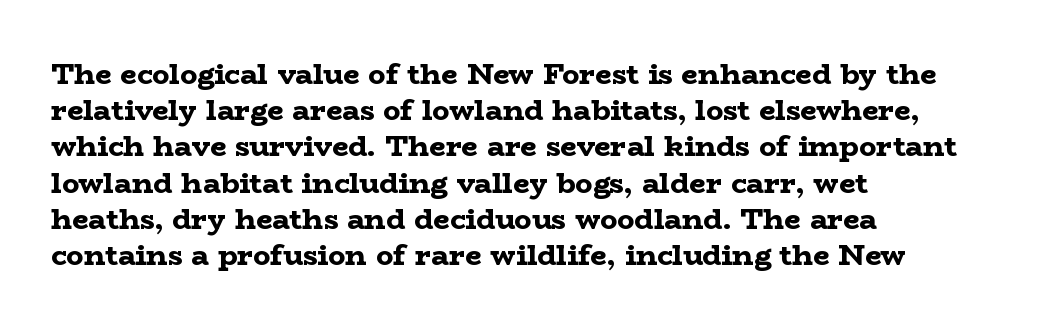
I'd call this a serif setting — the letters wear small feet. If you drew a line through each stem, it would be perfectly vertical. Do the characters align in a grid? No, the font is proportional. Tracking here is standard; glyphs follow each other at the usual distance. Reading down the column, the eye jumps a familiar distance to each next line.
